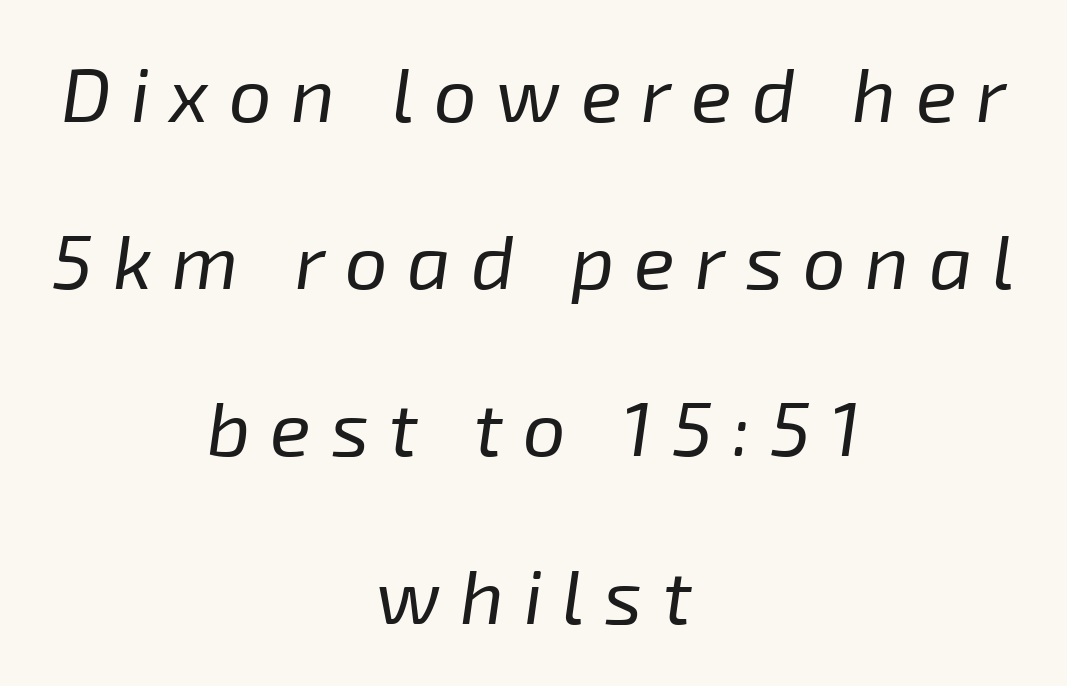
{"italic": "yes", "lean": "right", "slant_degrees": 8, "bold": "no", "weight": "regular", "width": "normal", "stroke_contrast": "low", "x_height": "medium", "monospaced": "no", "underline": "no", "align": "center", "line_spacing": "loose", "line_spacing_ratio": 2.2, "letter_spacing": "wide", "letter_spacing_em": 0.26, "glyph_px": 76}
